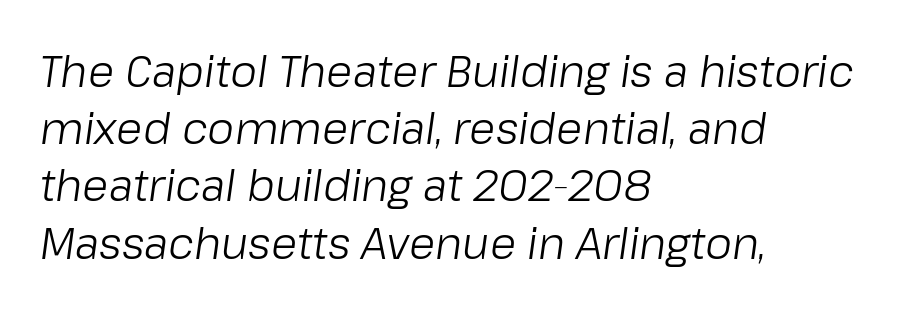
{"italic": "yes", "lean": "right", "slant_degrees": 8, "bold": "no", "weight": "light", "width": "normal", "stroke_contrast": "low", "x_height": "medium", "monospaced": "no", "underline": "no", "align": "left", "line_spacing": "normal", "line_spacing_ratio": 1.33, "letter_spacing": "normal", "letter_spacing_em": 0.0, "glyph_px": 43}
